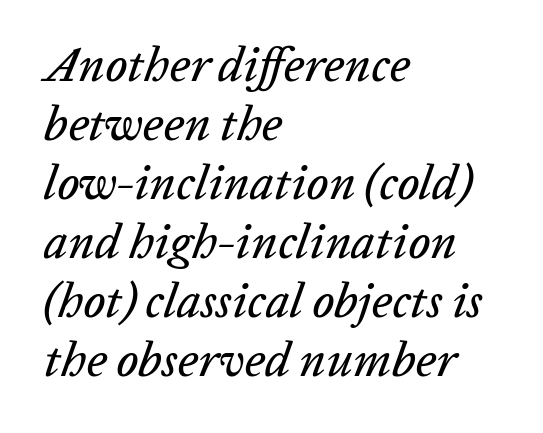
The image shows 48 px text type, italic (leaning right); set left-aligned, line spacing 1.23x, normal letter spacing, not underlined; low stroke contrast and a medium x-height.
